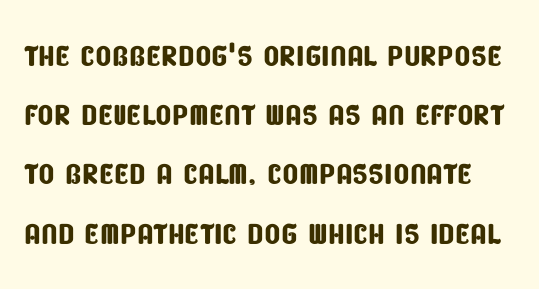
The image shows 42 px condensed sans-serif type; set normal line spacing (1.41x), normal letter spacing, not underlined; low stroke contrast and a large x-height.
